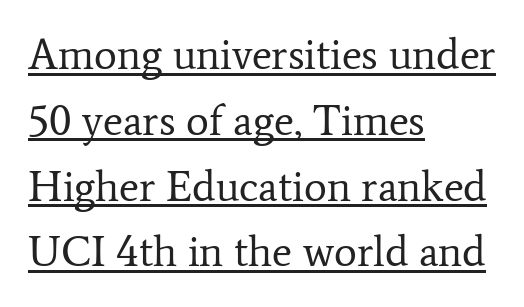
Q: Is the text bold? A: No.
Q: Is the text italic (slanted)? A: No, it is upright.
Q: Is the typeface a serif or a sans-serif typeface? A: Serif.
Q: Is the text underlined? A: Yes.
Q: How is the paragraph aligned? A: Left-aligned.
Q: Is the spacing between letters normal or unusually wide? A: Normal.
Q: Is the spacing between lines tight, normal or loose? A: Normal.
Q: Width (condensed, normal, or wide)? A: Normal.
Q: Stroke contrast? A: Low.
Q: x-height? A: Medium.
Q: Monospaced? A: No.
